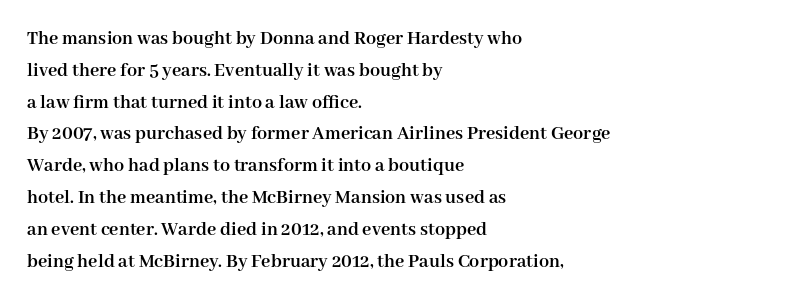
The image shows 20 px bold type, upright; set left-aligned, normal line spacing (1.59x), normal letter spacing, not underlined.
